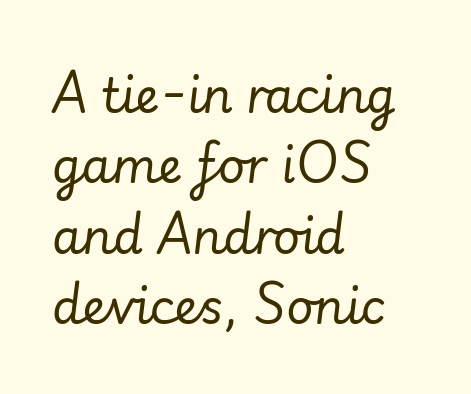
Q: Is the text bold? A: No.
Q: Is the text italic (slanted)? A: Yes, it leans right by about 7 degrees.
Q: Is the text underlined? A: No.
Q: How is the paragraph aligned? A: Left-aligned.
Q: Is the spacing between letters normal or unusually wide? A: Normal.
Q: Is the spacing between lines tight, normal or loose? A: Normal.
Q: Width (condensed, normal, or wide)? A: Normal.
Q: Stroke contrast? A: Low.
Q: x-height? A: Small.
Q: Monospaced? A: No.
